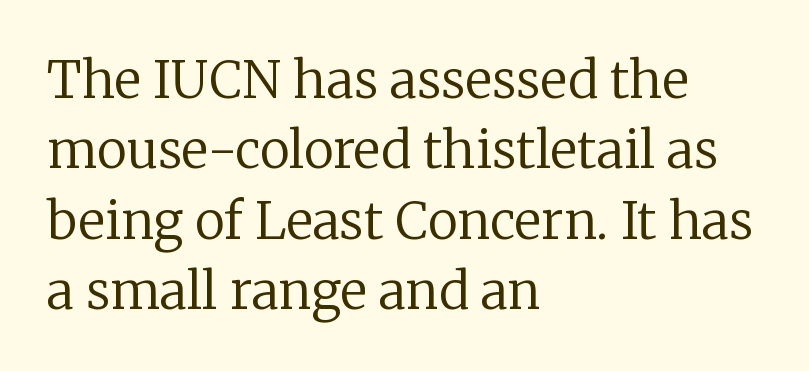
Regarding leading, the lines here are spaced in the standard way. Posture: straight, roman, zero tilt. No letter is thick-stroked: the sample isn't bold. These lines are composed in type with serifs. Compared with a centered layout, this one pins lines to the left instead.
